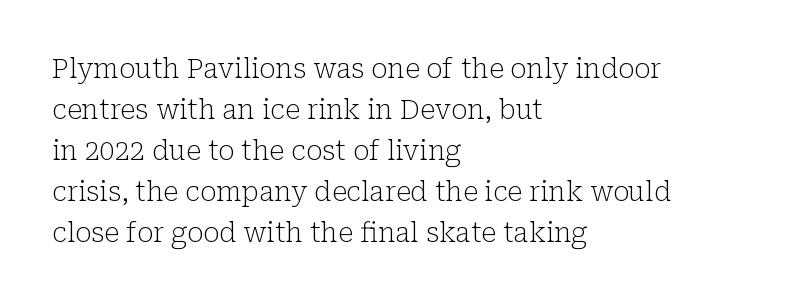
Q: Is the text bold? A: No.
Q: Is the text italic (slanted)? A: No, it is upright.
Q: Is the text underlined? A: No.
Q: How is the paragraph aligned? A: Left-aligned.
Q: Is the spacing between letters normal or unusually wide? A: Normal.
Q: Is the spacing between lines tight, normal or loose? A: Normal.
